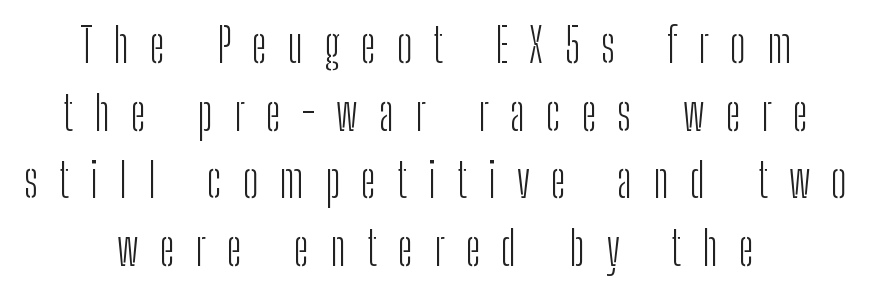
Q: Is the text bold? A: No.
Q: Is the text italic (slanted)? A: No, it is upright.
Q: Is the typeface a serif or a sans-serif typeface? A: Sans-serif.
Q: Is the text underlined? A: No.
Q: How is the paragraph aligned? A: Centered.
Q: Is the spacing between letters normal or unusually wide? A: Unusually wide.
Q: Is the spacing between lines tight, normal or loose? A: Normal.
Q: Width (condensed, normal, or wide)? A: Condensed.
Q: Stroke contrast? A: Low.
Q: x-height? A: Medium.
Q: Monospaced? A: No.
